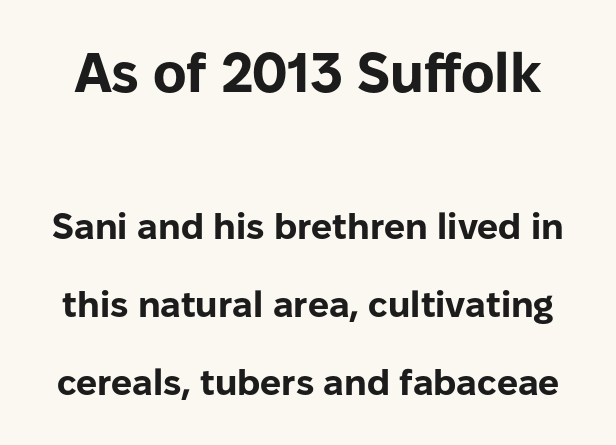
The image shows 56 px bold sans-serif type, upright; set loose line spacing (2.12x), normal letter spacing, not underlined; the first (top) block is 1.51x larger; low stroke contrast and a medium x-height.
